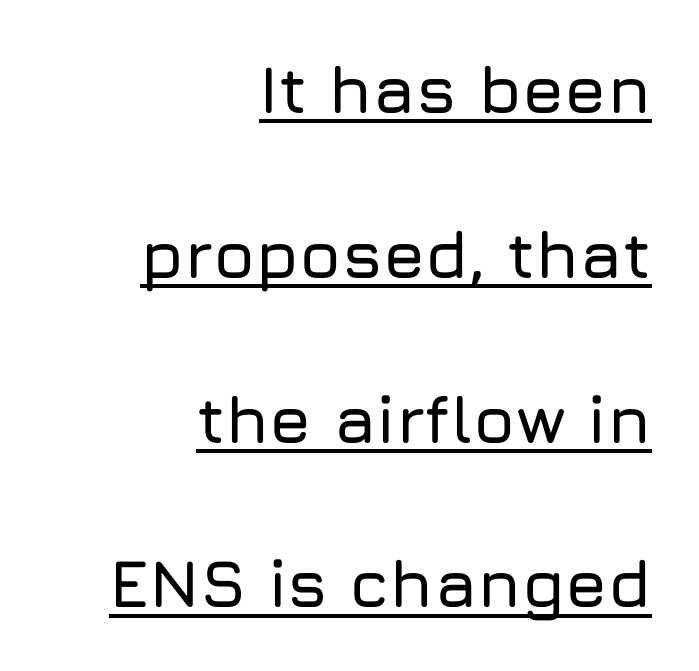
Every stem runs plumb, perpendicular to the baseline. The lettering is marked with a stroke running underneath it. You could call the tracking neutral — neither tight nor loose. Which margin do the lines hug? The right one — the left edge is uneven. Is this a fixed-width face? No — the glyphs have proportional, varying widths.
